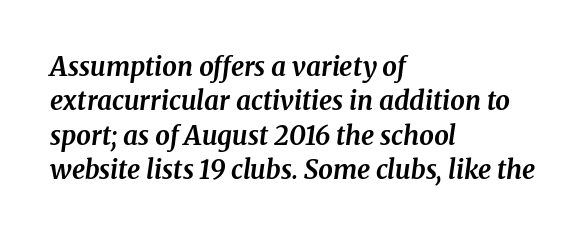
{"italic": "yes", "lean": "right", "slant_degrees": 8, "bold": "yes", "underline": "no", "align": "left", "line_spacing": "normal", "line_spacing_ratio": 1.32, "letter_spacing": "normal", "letter_spacing_em": 0.0, "glyph_px": 26}
